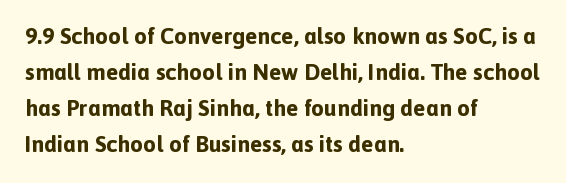
Q: Is the text bold? A: Yes.
Q: Is the text italic (slanted)? A: No, it is upright.
Q: Is the text underlined? A: No.
Q: How is the paragraph aligned? A: Left-aligned.
Q: Is the spacing between letters normal or unusually wide? A: Normal.
Q: Is the spacing between lines tight, normal or loose? A: Normal.
